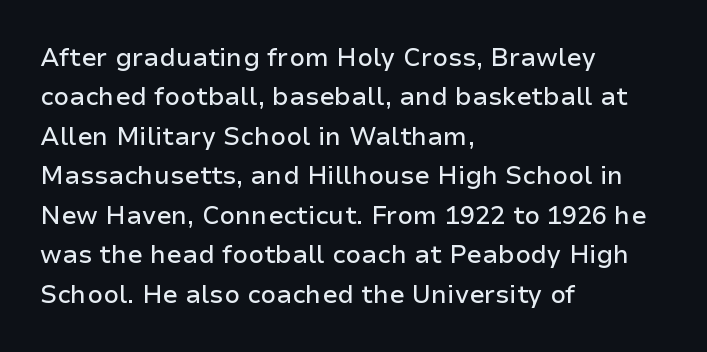
Q: Is the text italic (slanted)? A: No, it is upright.
Q: Is the text underlined? A: No.
Q: How is the paragraph aligned? A: Left-aligned.
Q: Is the spacing between letters normal or unusually wide? A: Normal.
Q: Is the spacing between lines tight, normal or loose? A: Normal.
